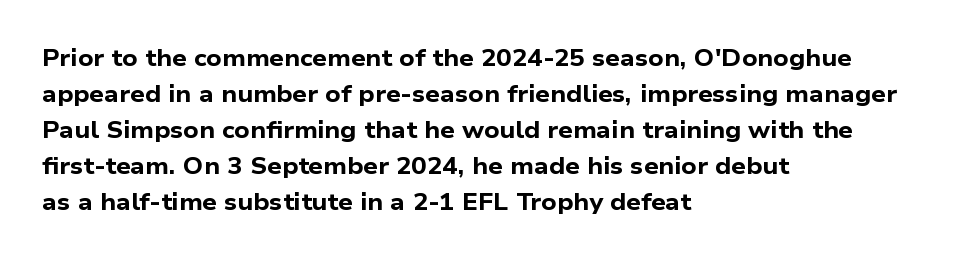
{"bold": "yes", "underline": "no", "align": "left", "line_spacing": "normal", "line_spacing_ratio": 1.56, "letter_spacing": "normal", "letter_spacing_em": 0.0, "glyph_px": 23}
